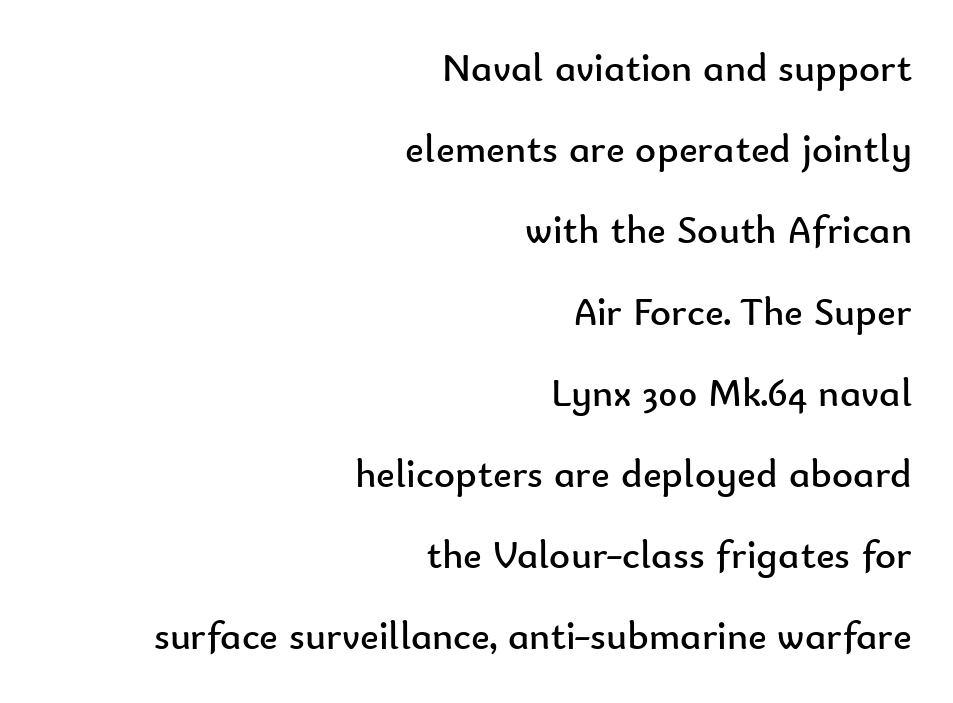
{"serif": "no", "italic": "no", "bold": "no", "weight": "regular", "width": "normal", "stroke_contrast": "low", "x_height": "small", "monospaced": "no", "underline": "no", "align": "right", "line_spacing": "loose", "line_spacing_ratio": 2.03, "letter_spacing": "normal", "letter_spacing_em": 0.0, "glyph_px": 40}
